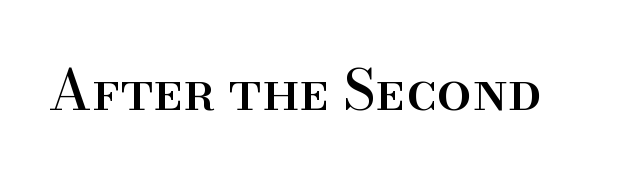
{"serif": "yes", "italic": "no", "width": "normal", "stroke_contrast": "high", "x_height": "small", "monospaced": "no", "underline": "no", "letter_spacing": "normal", "letter_spacing_em": 0.0, "glyph_px": 55}
